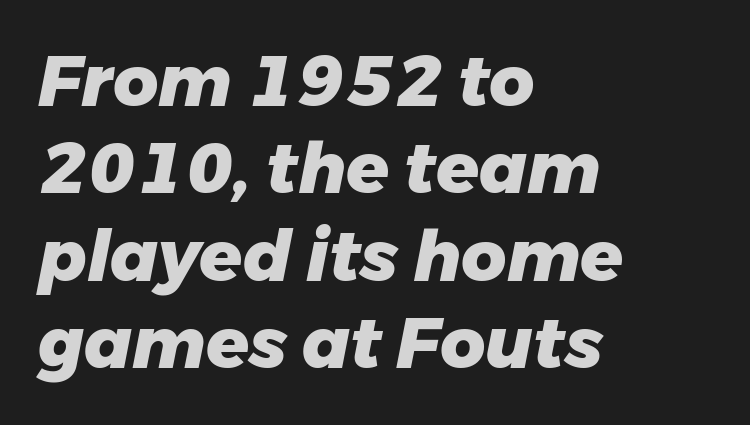
Look at the tracking — it's just the regular setting, nothing added. Yep, that's italic — everything's leaning. Proportional: the letters do not fall into vertical columns. This sample keeps an unexceptional amount of space between lines.
